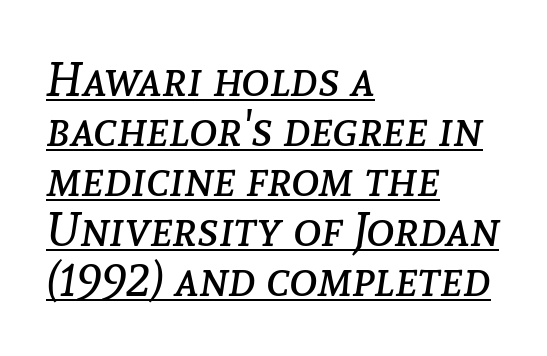
The image shows 48 px regular-weight type, italic (leaning right); set left-aligned, tight line spacing (1.04x), normal letter spacing, underlined; low stroke contrast and a medium x-height.
